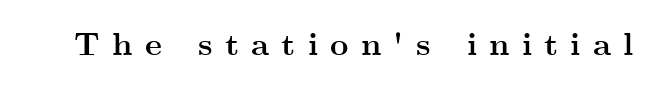
Are there feet on the stems? There are — it's a serif. This sample has the flowing, uneven cadence of proportional lettering. No word sits above an underline. Upright lettering throughout.
